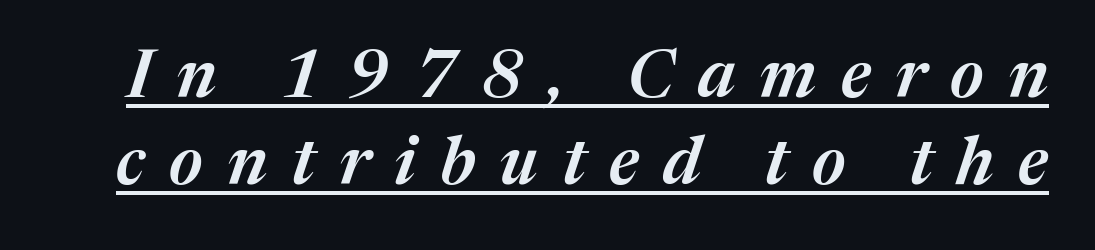
{"italic": "yes", "lean": "right", "slant_degrees": 17, "bold": "semi", "weight": "semibold", "width": "normal", "stroke_contrast": "medium", "x_height": "medium", "monospaced": "no", "underline": "yes", "line_spacing": "normal", "line_spacing_ratio": 1.3, "letter_spacing": "wide", "letter_spacing_em": 0.36, "glyph_px": 67}
